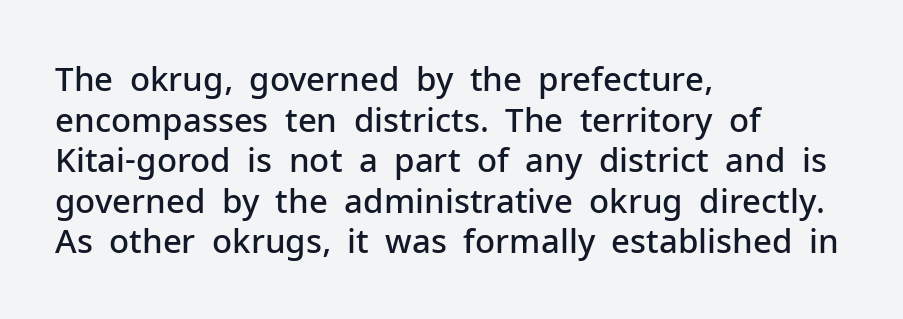
Q: Is the text bold? A: Semi-bold.
Q: Is the text italic (slanted)? A: No, it is upright.
Q: Is the typeface a serif or a sans-serif typeface? A: Sans-serif.
Q: Is the text underlined? A: No.
Q: How is the paragraph aligned? A: Left-aligned.
Q: Is the spacing between letters normal or unusually wide? A: Normal.
Q: Width (condensed, normal, or wide)? A: Normal.
Q: Stroke contrast? A: Low.
Q: x-height? A: Medium.
Q: Monospaced? A: No.
